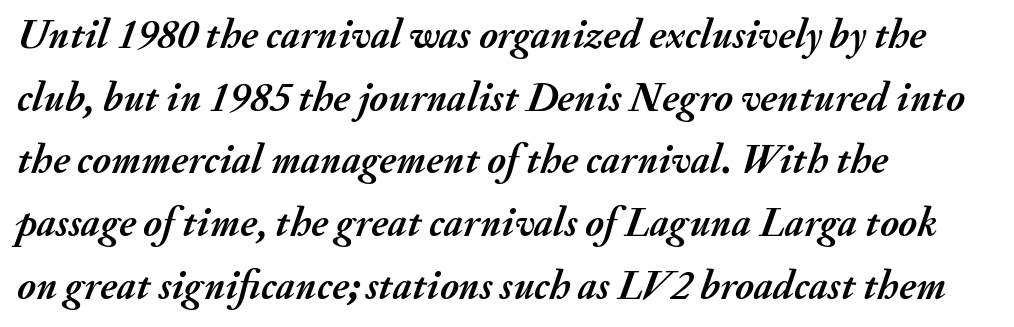
{"italic": "yes", "lean": "right", "slant_degrees": 20, "bold": "yes", "weight": "semibold", "width": "normal", "stroke_contrast": "medium", "x_height": "small", "monospaced": "no", "underline": "no", "align": "left", "line_spacing": "normal", "line_spacing_ratio": 1.53, "letter_spacing": "normal", "letter_spacing_em": 0.0, "glyph_px": 41}
